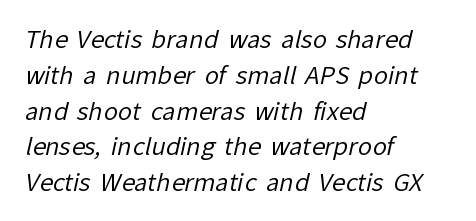
{"bold": "no", "underline": "no", "align": "left", "line_spacing": "normal", "line_spacing_ratio": 1.49, "letter_spacing": "normal", "letter_spacing_em": 0.0, "glyph_px": 24}
